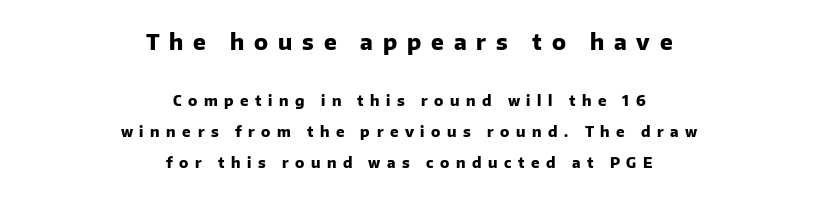
{"italic": "no", "bold": "yes", "underline": "no", "align": "center", "line_spacing": "loose", "line_spacing_ratio": 2.2, "letter_spacing": "wide", "letter_spacing_em": 0.47, "larger_block": "first", "size_ratio": 1.5, "glyph_px": 21}
